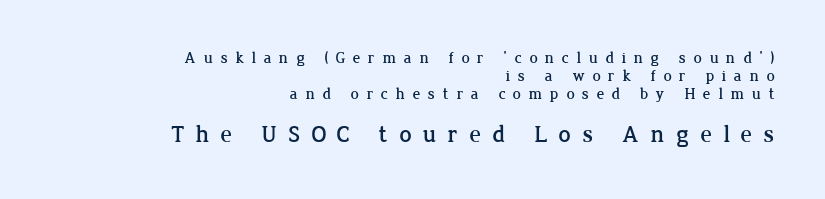
The image shows 24 px text type, upright; set right-aligned, tight line spacing (1.13x), unusually wide letter spacing (+0.47 em), not underlined; the second (bottom) block is 1.5x larger.
